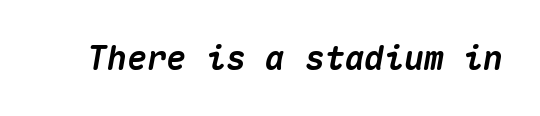
Short note: letters normally spaced. Quick note: underline off. Strong, thick strokes mark this as bold type. These lines were composed using italics. Every character here occupies the same horizontal width, giving the sample a typewriter-like rhythm.
